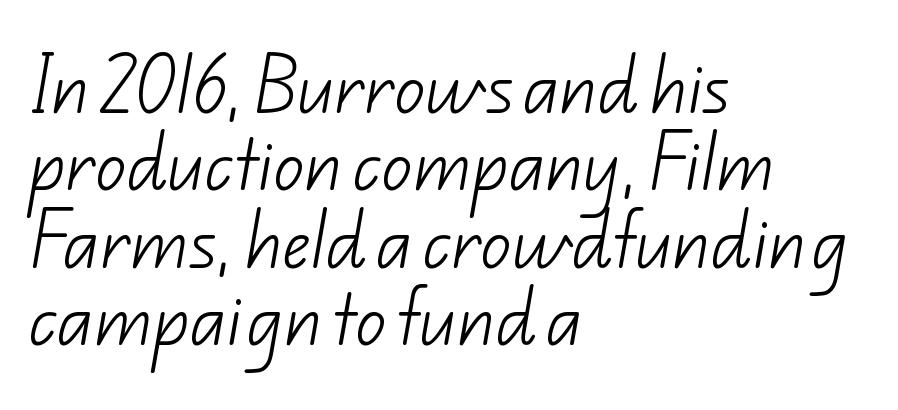
The image shows 61 px light sans-serif type; set left-aligned, normal line spacing (1.27x), normal letter spacing, not underlined; low stroke contrast and a small x-height.
